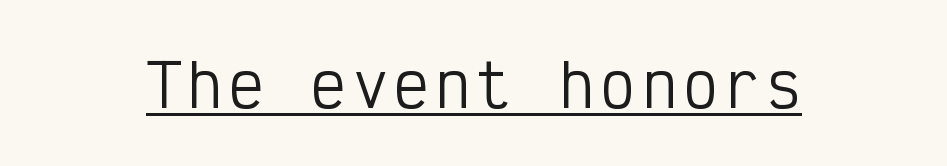
{"serif": "no", "italic": "no", "bold": "no", "weight": "regular", "width": "condensed", "stroke_contrast": "low", "x_height": "medium", "monospaced": "yes", "underline": "yes", "glyph_px": 59}
